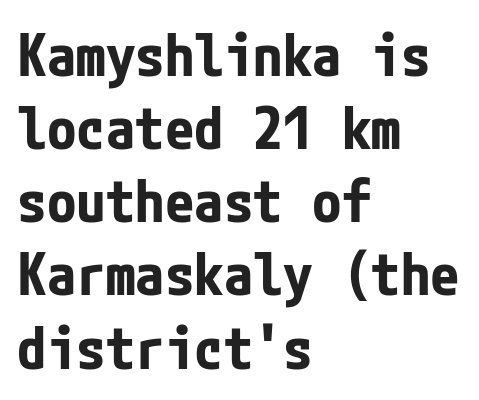
Q: Is the text bold? A: Yes.
Q: Is the text italic (slanted)? A: No, it is upright.
Q: Is the typeface a serif or a sans-serif typeface? A: Sans-serif.
Q: Is the text underlined? A: No.
Q: How is the paragraph aligned? A: Left-aligned.
Q: Is the spacing between letters normal or unusually wide? A: Normal.
Q: Width (condensed, normal, or wide)? A: Condensed.
Q: Stroke contrast? A: Low.
Q: x-height? A: Medium.
